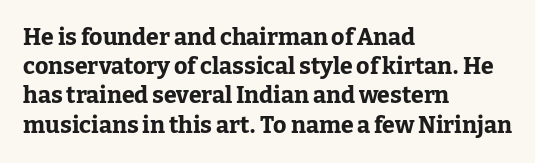
The image shows 23 px bold type, upright; set left-aligned, normal line spacing (1.27x), normal letter spacing, not underlined.
